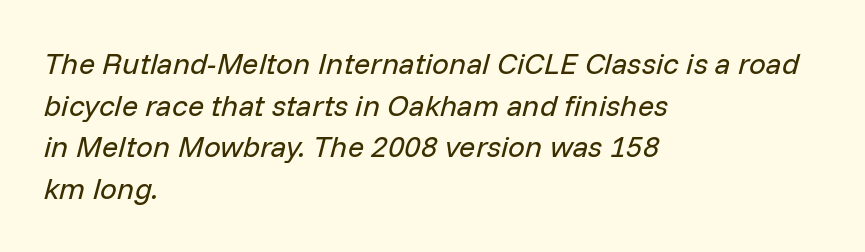
{"italic": "yes", "lean": "right", "slant_degrees": 14, "bold": "no", "weight": "regular", "width": "normal", "stroke_contrast": "low", "x_height": "medium", "monospaced": "no", "underline": "no", "align": "left", "line_spacing": "normal", "line_spacing_ratio": 1.39, "letter_spacing": "normal", "letter_spacing_em": 0.0, "glyph_px": 30}
